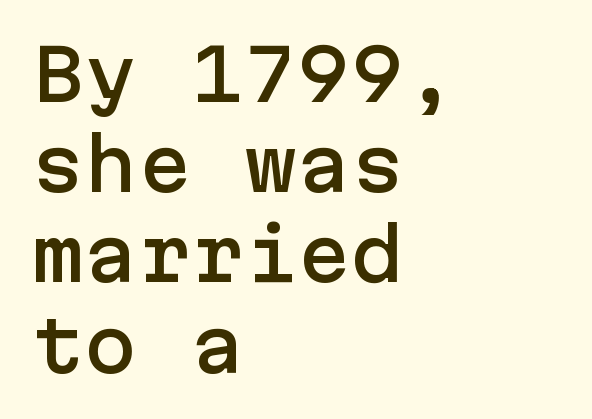
Letters rest on an invisible, unmarked baseline. The letterforms sit shoulder to shoulder at normal distance. Posture: vertical. If you drew a ruler down the left edge, every line would touch it. In terms of leading, this rendering sits right in the middle. Grotesque or geometric, the face here clearly has no serifs.
